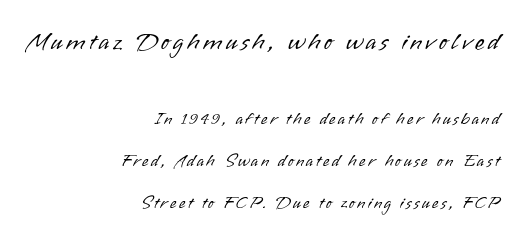
The image shows 25 px text type; set right-aligned, loose line spacing (2.48x), not underlined; the first (top) block is 1.47x larger.
